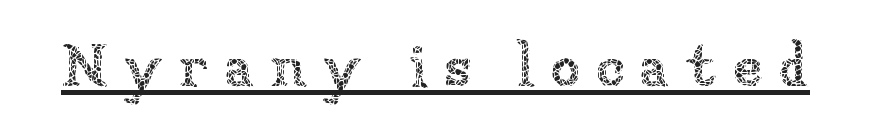
{"italic": "no", "bold": "no", "weight": "thin", "width": "normal", "stroke_contrast": "low", "x_height": "medium", "monospaced": "no", "underline": "yes", "letter_spacing": "wide", "letter_spacing_em": 0.26, "glyph_px": 60}
